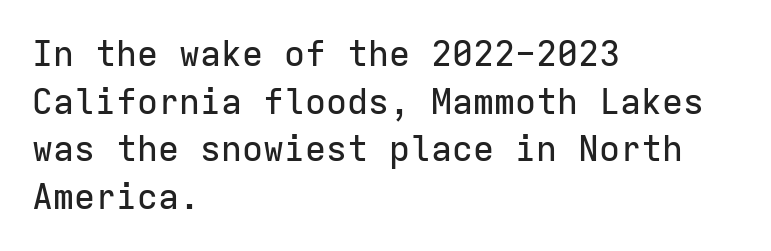
Q: Is the text italic (slanted)? A: No, it is upright.
Q: Is the typeface a serif or a sans-serif typeface? A: Sans-serif.
Q: Is the text underlined? A: No.
Q: How is the paragraph aligned? A: Left-aligned.
Q: Is the spacing between letters normal or unusually wide? A: Normal.
Q: Is the spacing between lines tight, normal or loose? A: Normal.
Q: Width (condensed, normal, or wide)? A: Normal.
Q: Stroke contrast? A: Low.
Q: x-height? A: Medium.
Q: Monospaced? A: Yes.
